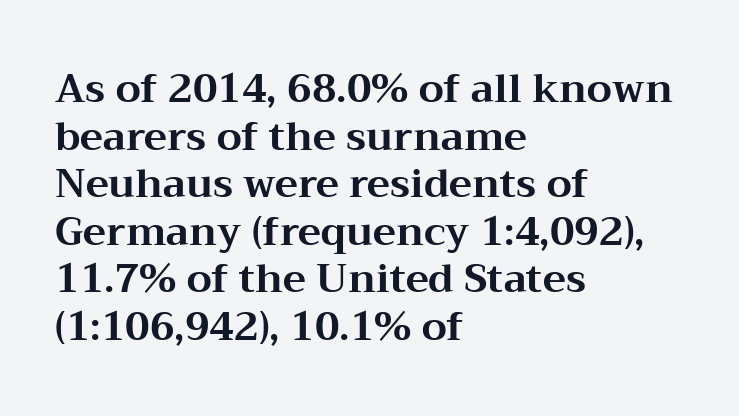
Q: Is the text bold? A: Yes.
Q: Is the text italic (slanted)? A: No, it is upright.
Q: Is the typeface a serif or a sans-serif typeface? A: Serif.
Q: Is the text underlined? A: No.
Q: How is the paragraph aligned? A: Left-aligned.
Q: Is the spacing between letters normal or unusually wide? A: Normal.
Q: Width (condensed, normal, or wide)? A: Wide.
Q: Stroke contrast? A: Medium.
Q: x-height? A: Medium.
Q: Monospaced? A: No.
